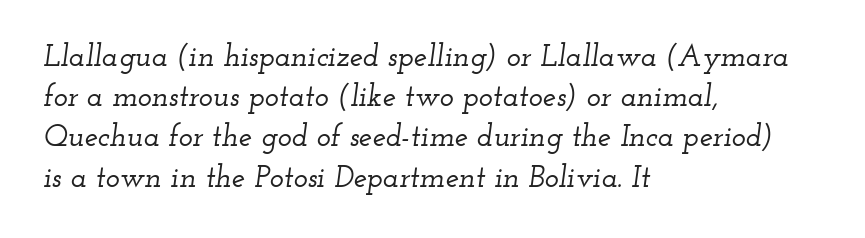
Compared with ordinary roman type, these characters are visibly tilted. Evenly set lines give the paragraph a standard silhouette. All the whitespace from short lines collects on the right. Here the designer chose a conventional face with non-uniform glyph widths.
